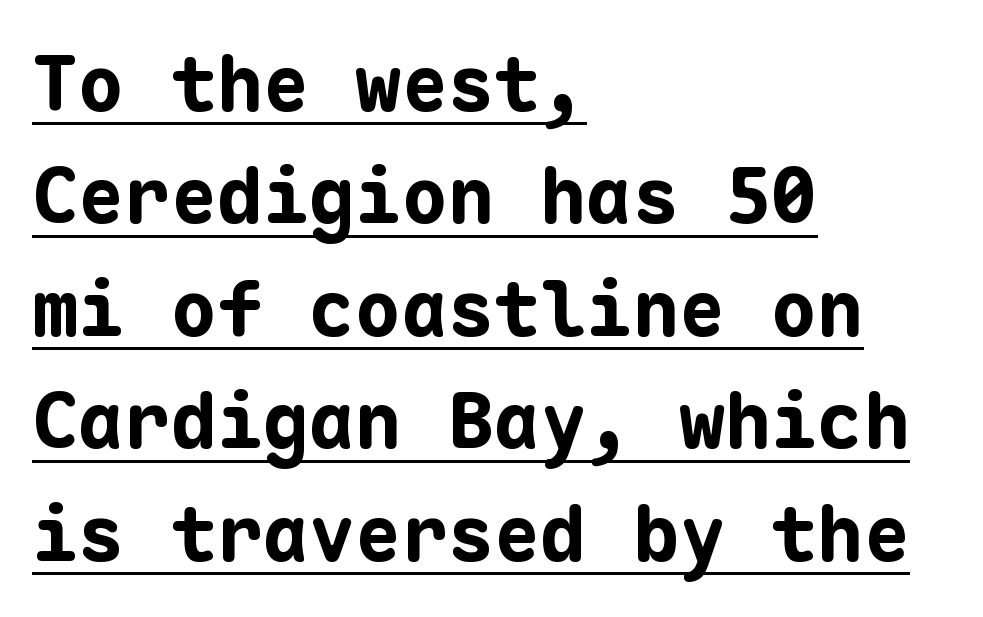
The rendering shows plain stroke endings on the letterforms — a sans-serif design. The leading is moderate, giving the passage an even texture. The glyphs have the mass of a bold cut. Characters remain perfectly vertical along every line.
